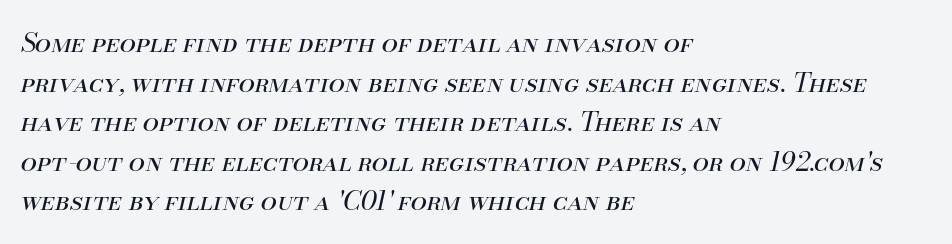
Q: Is the text bold? A: No.
Q: Is the text italic (slanted)? A: Yes, it leans right by about 13 degrees.
Q: Is the text underlined? A: No.
Q: How is the paragraph aligned? A: Left-aligned.
Q: Is the spacing between letters normal or unusually wide? A: Normal.
Q: Is the spacing between lines tight, normal or loose? A: Normal.
